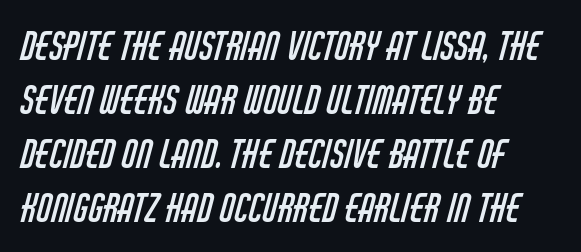
Q: Is the text bold? A: No.
Q: Is the typeface a serif or a sans-serif typeface? A: Sans-serif.
Q: Is the text underlined? A: No.
Q: How is the paragraph aligned? A: Left-aligned.
Q: Is the spacing between letters normal or unusually wide? A: Normal.
Q: Is the spacing between lines tight, normal or loose? A: Normal.
Q: Width (condensed, normal, or wide)? A: Condensed.
Q: Stroke contrast? A: Low.
Q: x-height? A: Large.
Q: Monospaced? A: No.
